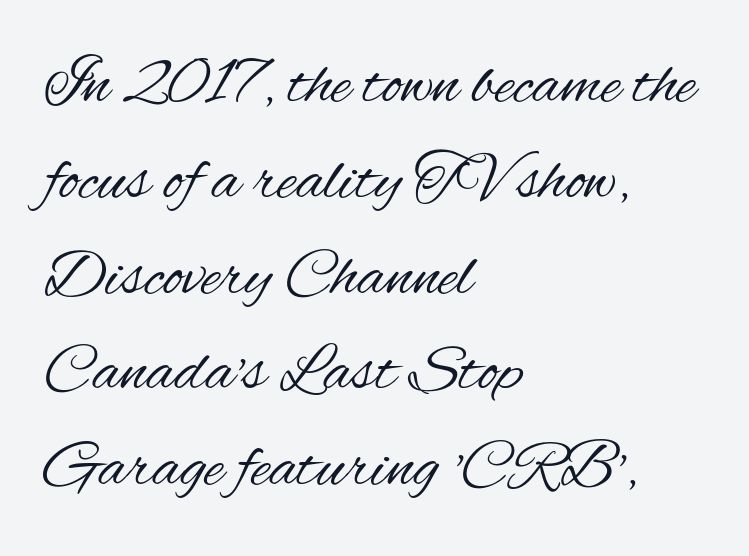
The image shows 67 px regular-weight, condensed sans-serif type; set left-aligned, normal line spacing (1.43x), normal letter spacing, not underlined; medium stroke contrast and a small x-height.
